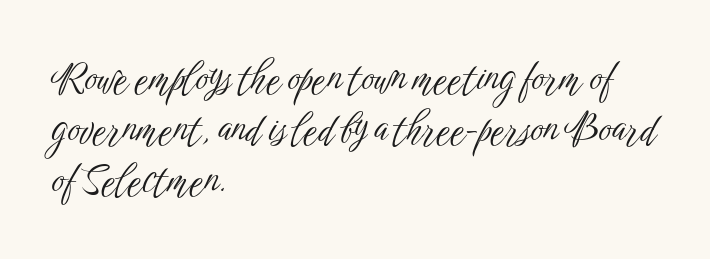
{"serif": "no", "bold": "no", "weight": "light", "width": "condensed", "stroke_contrast": "low", "x_height": "medium", "monospaced": "no", "underline": "no", "align": "left", "line_spacing": "normal", "line_spacing_ratio": 1.31, "letter_spacing": "normal", "letter_spacing_em": 0.0, "glyph_px": 39}
